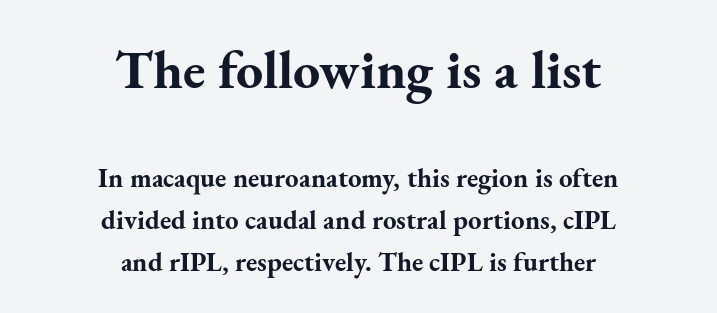
{"serif": "yes", "italic": "no", "bold": "yes", "weight": "bold", "width": "normal", "stroke_contrast": "medium", "x_height": "small", "monospaced": "no", "underline": "no", "align": "center", "line_spacing": "normal", "line_spacing_ratio": 1.54, "letter_spacing": "normal", "letter_spacing_em": 0.0, "larger_block": "first", "size_ratio": 2.0, "glyph_px": 54}
